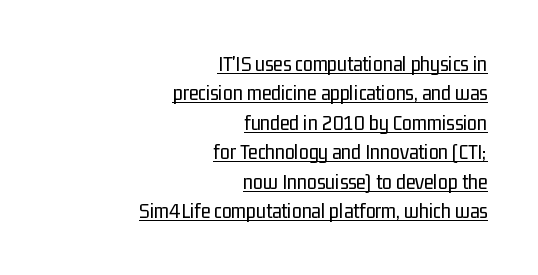
Q: Is the text bold? A: No.
Q: Is the text italic (slanted)? A: No, it is upright.
Q: Is the text underlined? A: Yes.
Q: How is the paragraph aligned? A: Right-aligned.
Q: Is the spacing between letters normal or unusually wide? A: Normal.
Q: Is the spacing between lines tight, normal or loose? A: Normal.
